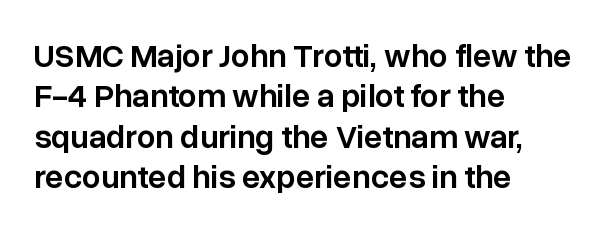
The image shows 33 px semibold sans-serif type, upright; set left-aligned, line spacing 1.22x, normal letter spacing, not underlined; low stroke contrast and a medium x-height.
